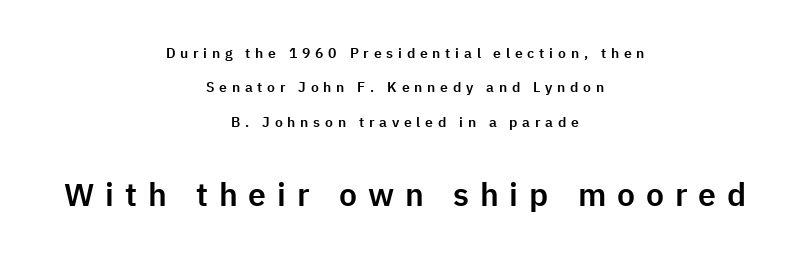
{"serif": "no", "italic": "no", "width": "normal", "stroke_contrast": "low", "x_height": "medium", "monospaced": "no", "underline": "no", "align": "center", "line_spacing": "loose", "line_spacing_ratio": 2.45, "letter_spacing": "wide", "letter_spacing_em": 0.34, "larger_block": "second", "size_ratio": 2.29, "glyph_px": 32}
